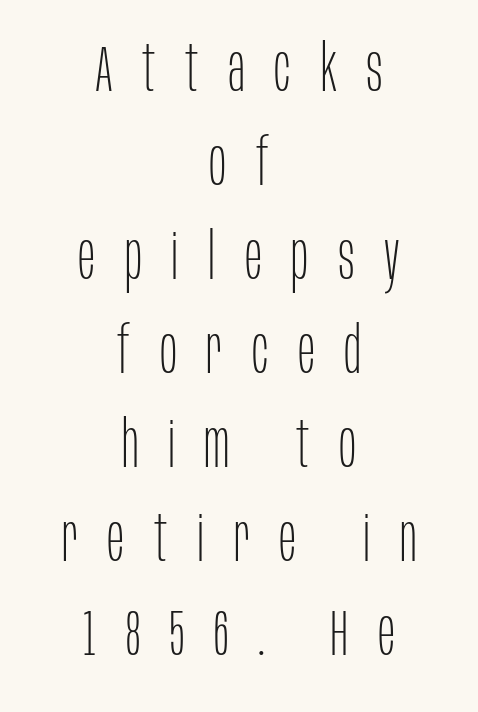
{"serif": "no", "italic": "no", "bold": "no", "weight": "thin", "width": "condensed", "stroke_contrast": "low", "x_height": "large", "monospaced": "no", "underline": "no", "align": "center", "line_spacing": "normal", "line_spacing_ratio": 1.47, "letter_spacing": "wide", "letter_spacing_em": 0.46, "glyph_px": 64}
